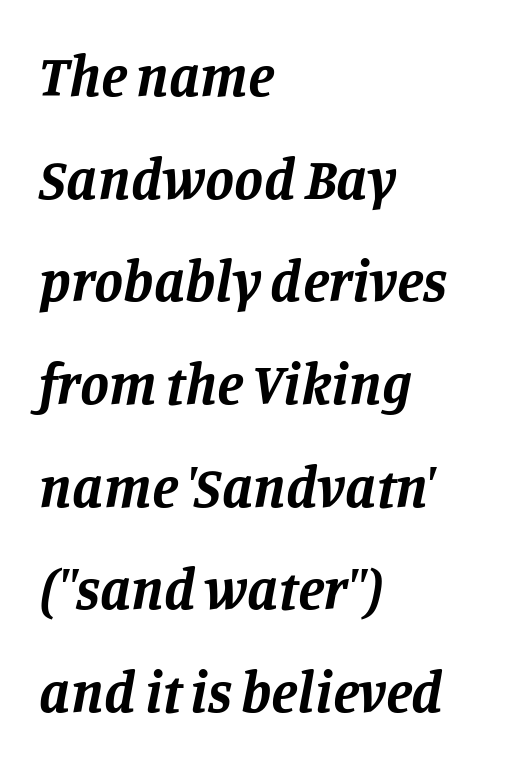
The image shows 58 px bold serif type, italic (leaning right); set left-aligned, line spacing 1.77x, normal letter spacing, not underlined; low stroke contrast and a large x-height.
